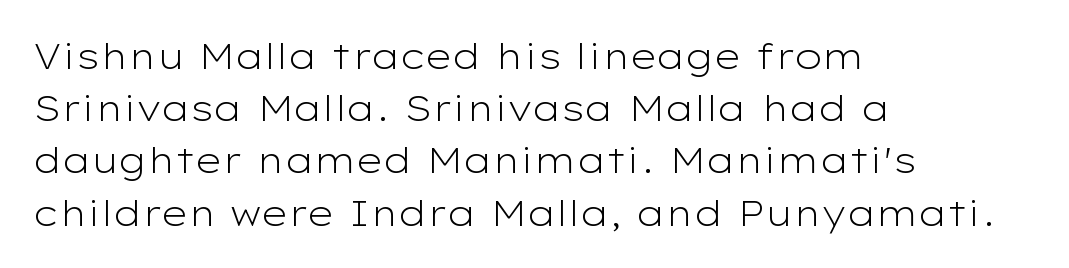
Between one letter and the next there's only the usual sliver of space. Nobody drew a line under any word here. The typeface has the unassuming heft of standard copy or less. You could not count columns in this text — the font is proportionally spaced. Where is the straight margin? On the left. How would I describe the line gaps? Plain and ordinary.
